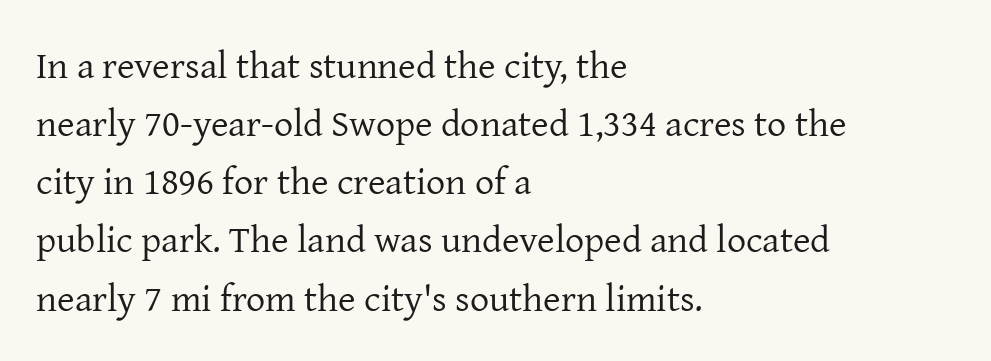
If you drew a ruler down the left edge, every line would touch it. Quick note: not italic, upright. Each row of text sits above clean, open space. You could not count columns in this text — the font is proportionally spaced. A serif font was chosen for this passage.
